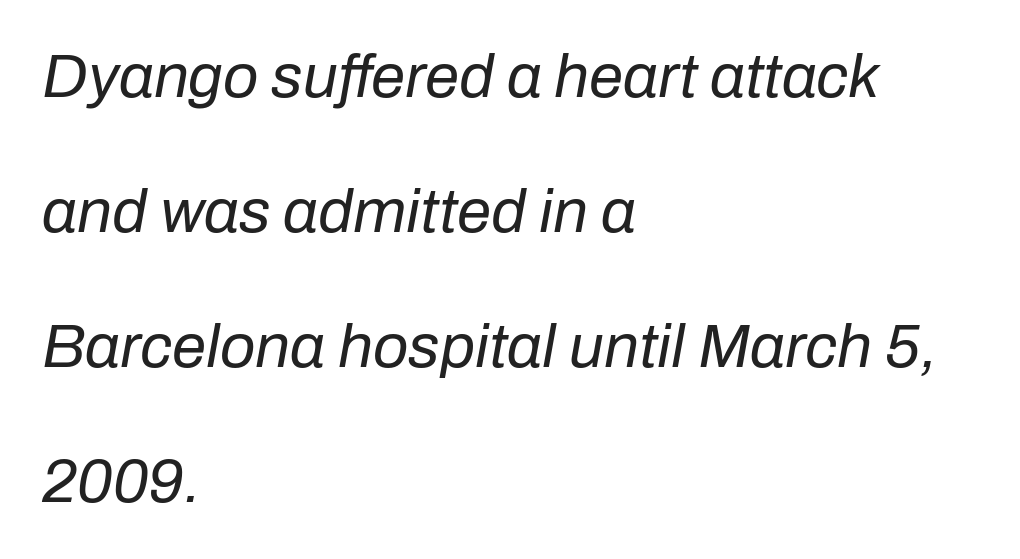
The block of text is sparse from top to bottom, with ample space between rows. Every row of glyphs begins at an identical x-position on the left. Think of a printed novel: that variable character pitch is what you see here. Observe the lean: these are italic letterforms. Bare-footed words on every line. A quiet, ordinary-to-light weight characterises the typeface.
